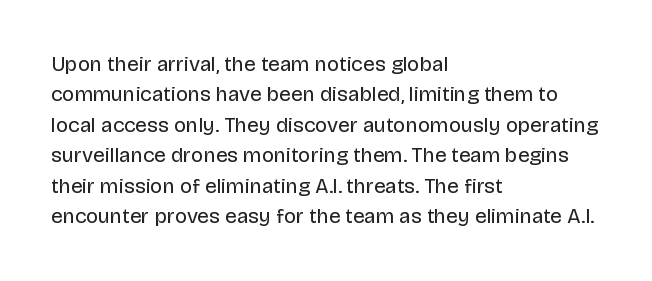
The image shows 21 px text type, upright; set left-aligned, normal line spacing (1.45x), normal letter spacing, not underlined.
